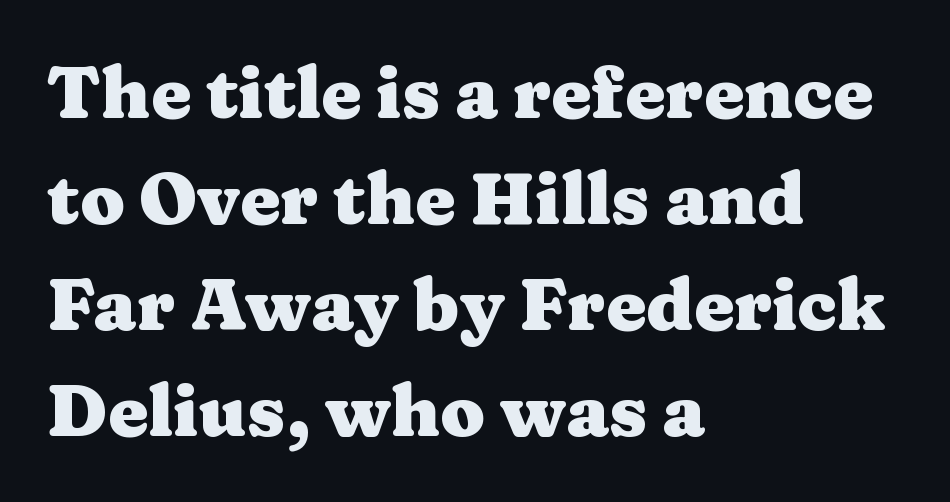
Q: Is the text bold? A: Yes.
Q: Is the text italic (slanted)? A: No, it is upright.
Q: Is the typeface a serif or a sans-serif typeface? A: Serif.
Q: Is the text underlined? A: No.
Q: How is the paragraph aligned? A: Left-aligned.
Q: Is the spacing between letters normal or unusually wide? A: Normal.
Q: Is the spacing between lines tight, normal or loose? A: Normal.
Q: Width (condensed, normal, or wide)? A: Wide.
Q: Stroke contrast? A: Medium.
Q: x-height? A: Medium.
Q: Monospaced? A: No.
